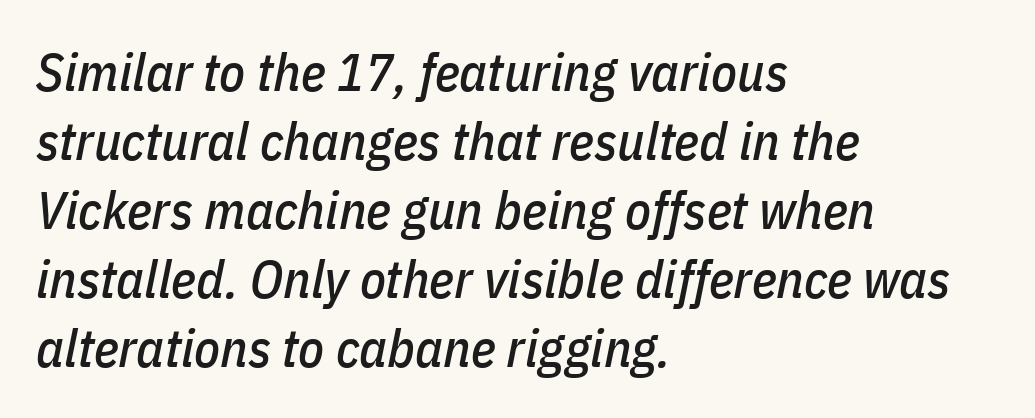
This rendering leaves character spacing at its baseline value. Summary of vertical rhythm: regular, with standard interline spacing. The axis of the letterforms is tilted away from vertical. Decoration check: the copy has no underline.
